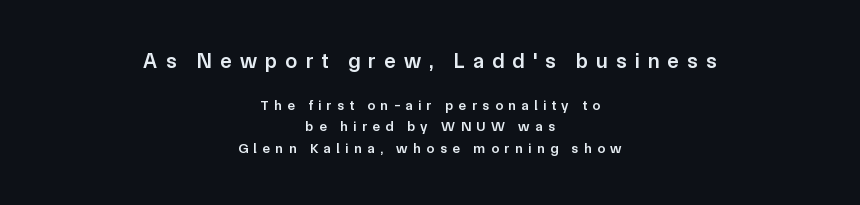
Q: Is the text bold? A: Semi-bold.
Q: Is the text italic (slanted)? A: No, it is upright.
Q: Is the text underlined? A: No.
Q: How is the paragraph aligned? A: Centered.
Q: Is the spacing between letters normal or unusually wide? A: Unusually wide.
Q: Is the spacing between lines tight, normal or loose? A: Normal.
Q: Which block of text is set in a larger size, the first (top) or the second (bottom)? A: The first (top) one.
